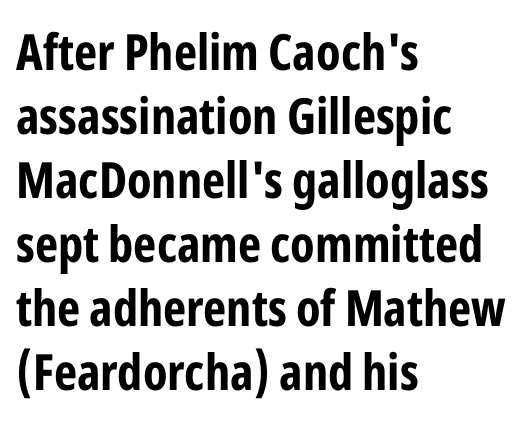
Any mark beneath the type? The region is blank. Do the characters align in a grid? No, the font is proportional. Is the type bold? Yes — the strokes are clearly thick and heavy. This is sans-serif lettering, the kind often seen on screens and signage. Regular leading.
